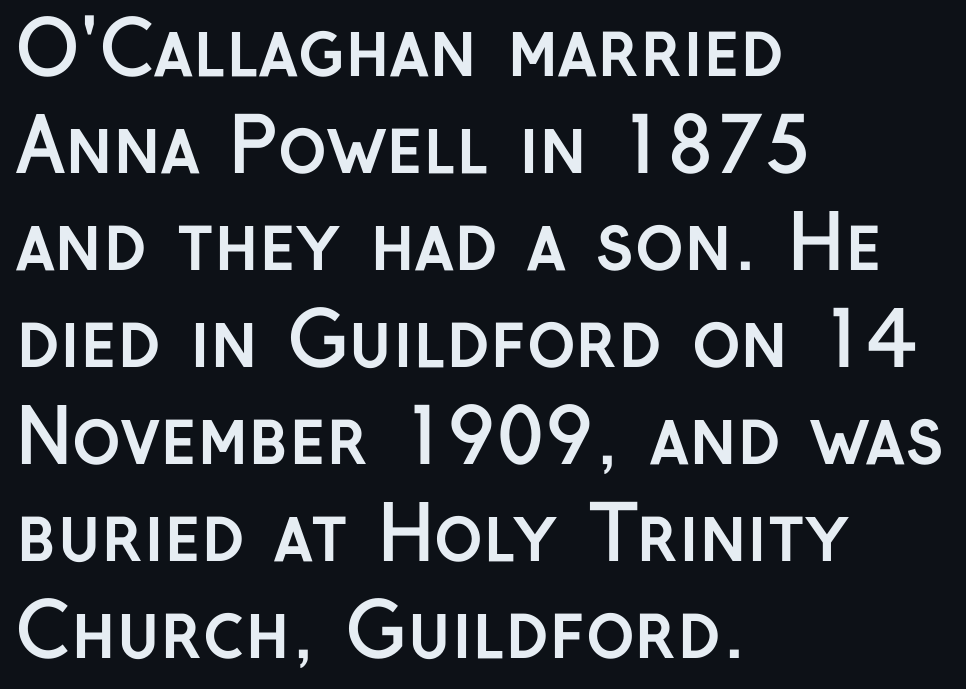
Q: Is the text bold? A: Yes.
Q: Is the text italic (slanted)? A: No, it is upright.
Q: Is the typeface a serif or a sans-serif typeface? A: Sans-serif.
Q: Is the text underlined? A: No.
Q: How is the paragraph aligned? A: Left-aligned.
Q: Is the spacing between letters normal or unusually wide? A: Normal.
Q: Is the spacing between lines tight, normal or loose? A: Normal.
Q: Width (condensed, normal, or wide)? A: Normal.
Q: Stroke contrast? A: Low.
Q: x-height? A: Medium.
Q: Monospaced? A: No.
